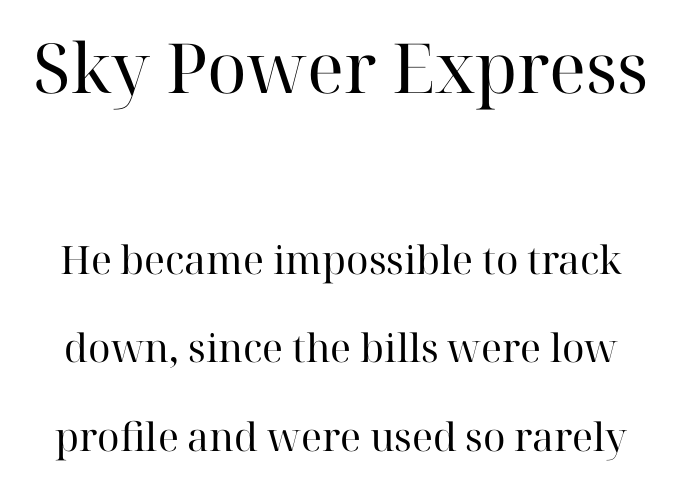
{"serif": "yes", "italic": "no", "bold": "no", "weight": "regular", "width": "normal", "stroke_contrast": "high", "x_height": "medium", "monospaced": "no", "underline": "no", "line_spacing": "loose", "line_spacing_ratio": 2.28, "letter_spacing": "normal", "letter_spacing_em": 0.0, "larger_block": "first", "size_ratio": 1.77, "glyph_px": 69}
